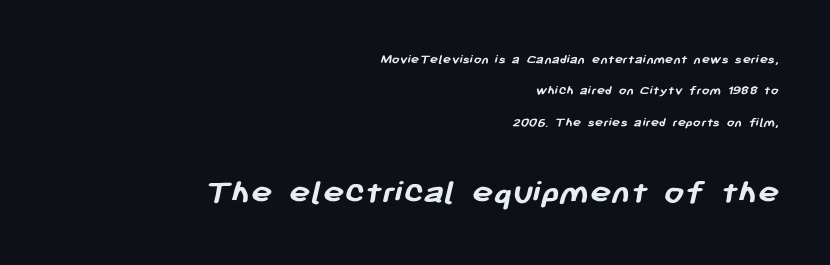
The image shows 36 px semibold sans-serif type; set right-aligned, loose line spacing (2.25x), normal letter spacing, not underlined; the second (bottom) block is 2.57x larger; low stroke contrast and a medium x-height.
